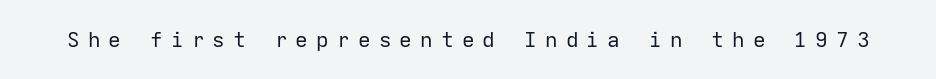
Designer's note — italics off, roman on. Summary of weight: not heavy and not bold. Observe the wide spacing: letters keep a clear distance from each other. Clear beneath every line of the passage.
